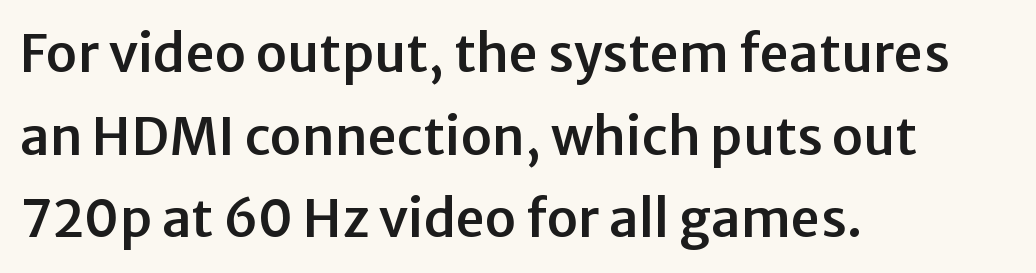
The image shows 52 px sans-serif type, upright; set left-aligned, normal line spacing (1.59x), normal letter spacing, not underlined; low stroke contrast and a medium x-height.
